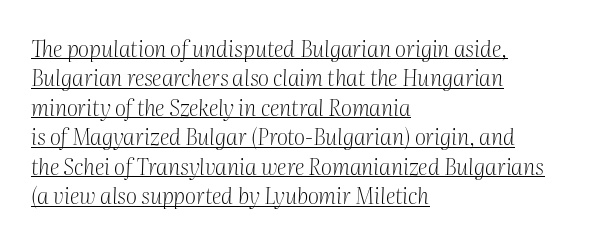
The letterforms sit shoulder to shoulder at normal distance. Regular leading. Slanted lettering throughout. The cut favours lightness, reaching ordinary text weight at its darkest. The rendering uses the underline text-decoration.
